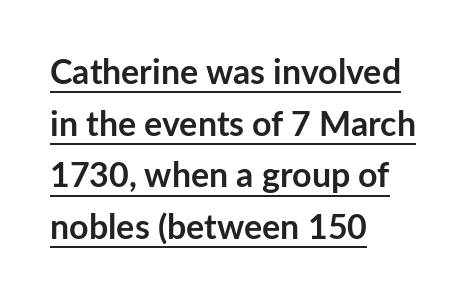
{"serif": "no", "italic": "no", "bold": "yes", "weight": "semibold", "width": "normal", "stroke_contrast": "low", "x_height": "medium", "monospaced": "no", "underline": "yes", "align": "left", "line_spacing": "normal", "line_spacing_ratio": 1.52, "letter_spacing": "normal", "letter_spacing_em": 0.0, "glyph_px": 34}
